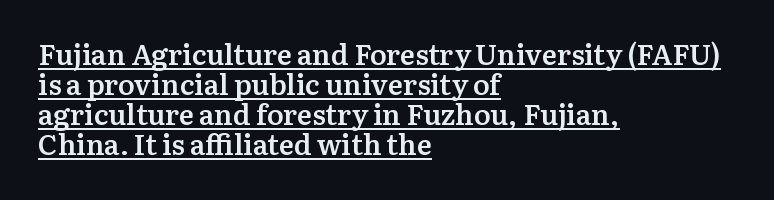
Q: Is the text bold? A: Semi-bold.
Q: Is the text italic (slanted)? A: No, it is upright.
Q: Is the typeface a serif or a sans-serif typeface? A: Serif.
Q: Is the text underlined? A: Yes.
Q: How is the paragraph aligned? A: Left-aligned.
Q: Is the spacing between letters normal or unusually wide? A: Normal.
Q: Is the spacing between lines tight, normal or loose? A: Tight.
Q: Width (condensed, normal, or wide)? A: Normal.
Q: Stroke contrast? A: Medium.
Q: x-height? A: Medium.
Q: Monospaced? A: No.
